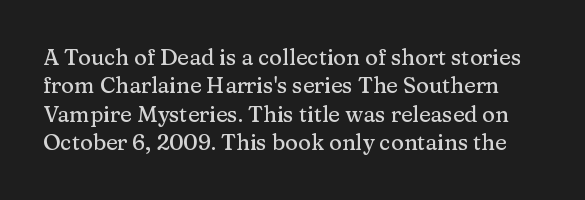
{"italic": "no", "underline": "no", "line_spacing": "normal", "line_spacing_ratio": 1.29, "letter_spacing": "normal", "letter_spacing_em": 0.0, "glyph_px": 22}
